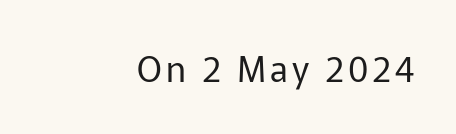
{"serif": "no", "italic": "no", "bold": "no", "weight": "regular", "width": "normal", "stroke_contrast": "low", "x_height": "medium", "monospaced": "no", "underline": "no", "align": "right", "glyph_px": 35}
